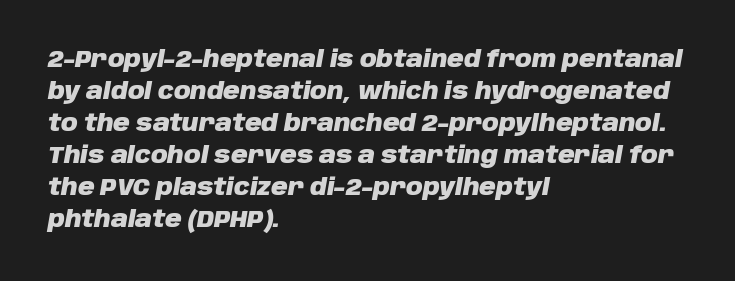
Q: Is the text bold? A: Yes.
Q: Is the text italic (slanted)? A: Yes, it leans right by about 10 degrees.
Q: Is the text underlined? A: No.
Q: How is the paragraph aligned? A: Left-aligned.
Q: Is the spacing between letters normal or unusually wide? A: Normal.
Q: Is the spacing between lines tight, normal or loose? A: Normal.
